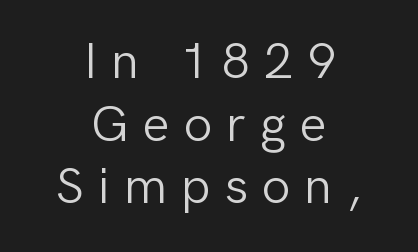
Q: Is the text bold? A: No.
Q: Is the text italic (slanted)? A: No, it is upright.
Q: Is the typeface a serif or a sans-serif typeface? A: Sans-serif.
Q: Is the text underlined? A: No.
Q: How is the paragraph aligned? A: Centered.
Q: Is the spacing between letters normal or unusually wide? A: Unusually wide.
Q: Width (condensed, normal, or wide)? A: Normal.
Q: Stroke contrast? A: Low.
Q: x-height? A: Medium.
Q: Monospaced? A: No.
